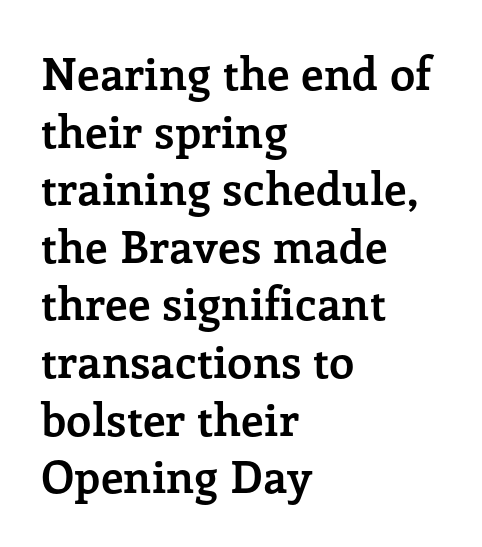
The image shows 45 px semibold serif type, upright; set left-aligned, normal line spacing (1.28x), normal letter spacing, not underlined; low stroke contrast and a medium x-height.
